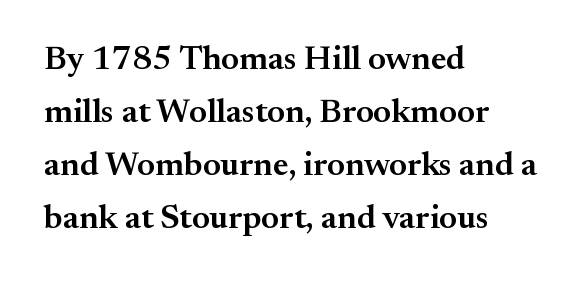
{"serif": "yes", "italic": "no", "bold": "semi", "weight": "semibold", "width": "normal", "stroke_contrast": "medium", "x_height": "small", "monospaced": "no", "underline": "no", "align": "left", "line_spacing": "normal", "line_spacing_ratio": 1.56, "letter_spacing": "normal", "letter_spacing_em": 0.0, "glyph_px": 34}
